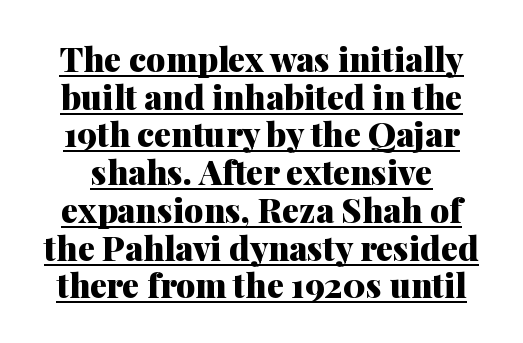
Q: Is the text bold? A: Yes.
Q: Is the text italic (slanted)? A: No, it is upright.
Q: Is the typeface a serif or a sans-serif typeface? A: Serif.
Q: Is the text underlined? A: Yes.
Q: Is the spacing between letters normal or unusually wide? A: Normal.
Q: Is the spacing between lines tight, normal or loose? A: Tight.
Q: Width (condensed, normal, or wide)? A: Normal.
Q: Stroke contrast? A: Medium.
Q: x-height? A: Medium.
Q: Monospaced? A: No.
